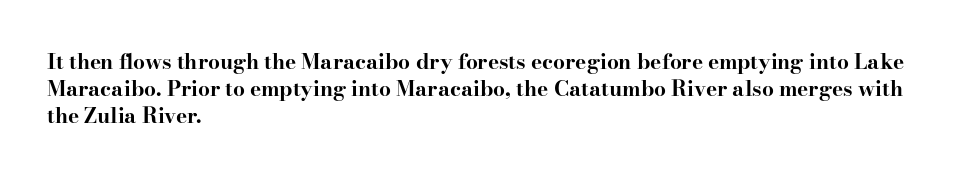
Which margin do the lines hug? The left one — the right edge is uneven. The foot of each line stays bare and open. Strokes here are thick enough to call this a true bold. Does the lettering tilt? It doesn't — this is upright. You could call the tracking neutral — neither tight nor loose. Interline gaps are of average width in this sample.
